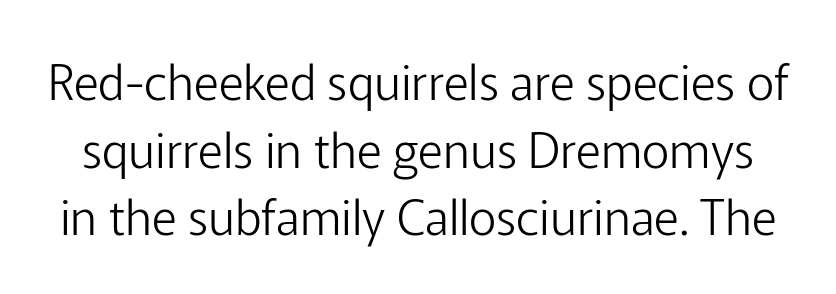
Q: Is the text bold? A: No.
Q: Is the text italic (slanted)? A: No, it is upright.
Q: Is the typeface a serif or a sans-serif typeface? A: Sans-serif.
Q: Is the text underlined? A: No.
Q: Is the spacing between letters normal or unusually wide? A: Normal.
Q: Is the spacing between lines tight, normal or loose? A: Normal.
Q: Width (condensed, normal, or wide)? A: Normal.
Q: Stroke contrast? A: Low.
Q: x-height? A: Medium.
Q: Monospaced? A: No.
